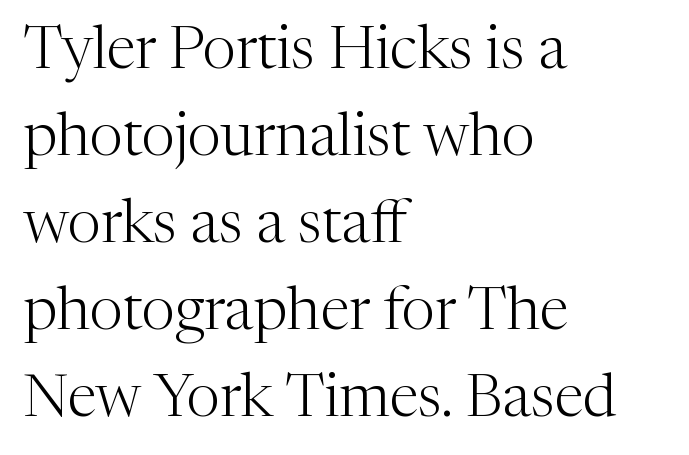
Q: Is the text bold? A: No.
Q: Is the text italic (slanted)? A: No, it is upright.
Q: Is the typeface a serif or a sans-serif typeface? A: Serif.
Q: Is the text underlined? A: No.
Q: How is the paragraph aligned? A: Left-aligned.
Q: Is the spacing between letters normal or unusually wide? A: Normal.
Q: Is the spacing between lines tight, normal or loose? A: Normal.
Q: Width (condensed, normal, or wide)? A: Normal.
Q: Stroke contrast? A: Medium.
Q: x-height? A: Medium.
Q: Monospaced? A: No.
